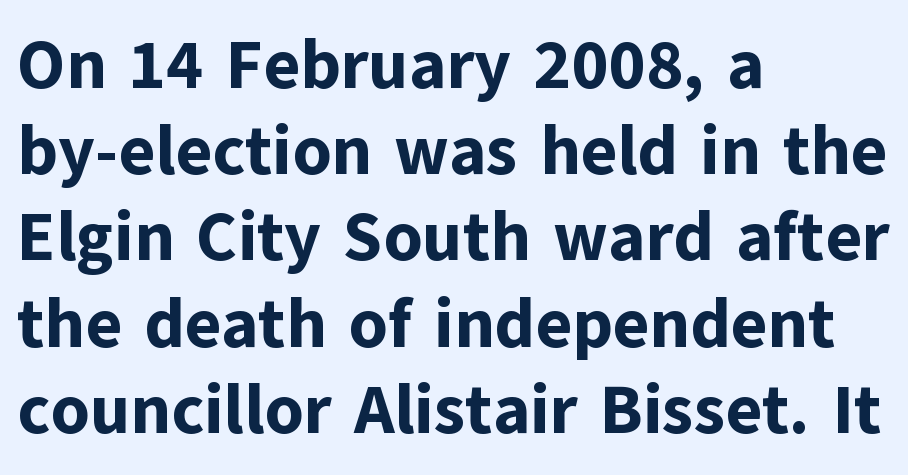
The image shows 69 px bold sans-serif type, upright; set left-aligned, normal line spacing (1.25x), normal letter spacing, not underlined; low stroke contrast and a medium x-height.
